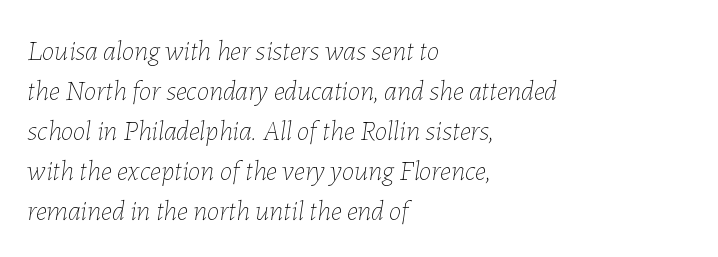
The image shows 28 px thin type, italic (leaning right); set left-aligned, normal line spacing (1.43x), normal letter spacing, not underlined; low stroke contrast and a medium x-height.
